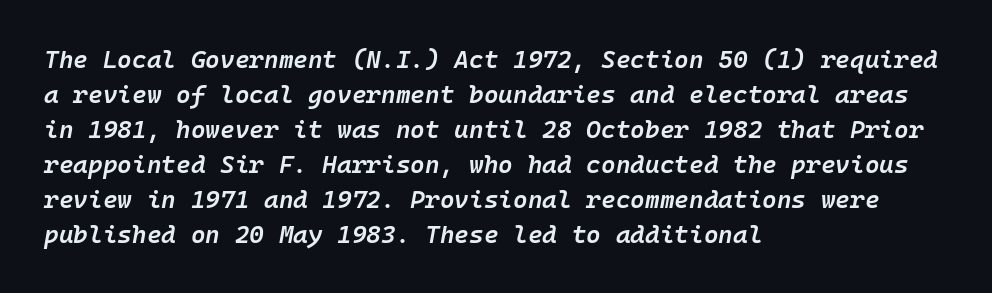
Q: Is the text bold? A: Semi-bold.
Q: Is the text italic (slanted)? A: Yes, it leans right by about 10 degrees.
Q: Is the text underlined? A: No.
Q: How is the paragraph aligned? A: Left-aligned.
Q: Is the spacing between letters normal or unusually wide? A: Normal.
Q: Is the spacing between lines tight, normal or loose? A: Normal.
